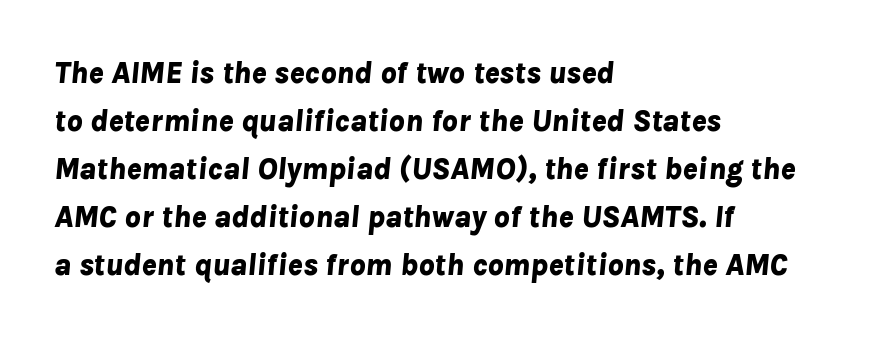
{"italic": "yes", "lean": "right", "slant_degrees": 8, "bold": "yes", "weight": "bold", "width": "normal", "stroke_contrast": "low", "x_height": "medium", "monospaced": "no", "underline": "no", "align": "left", "line_spacing": "normal", "line_spacing_ratio": 1.55, "letter_spacing": "normal", "letter_spacing_em": 0.0, "glyph_px": 31}
